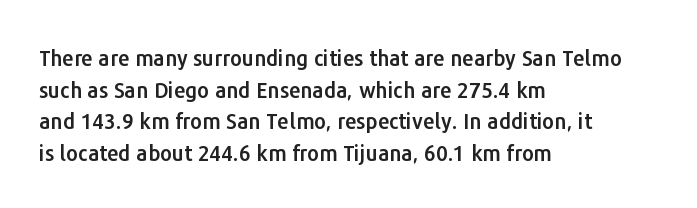
Has an underline been added? It has not. Do the letters lean? They stand straight. Notice how descenders clear the ascenders below comfortably — that's standard leading. The line texture is even and compact thanks to regular tracking.
